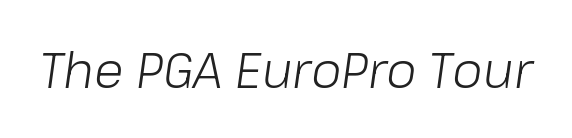
This rendering features lettering with no underline. Spacing verdict: proportional, widths tailored to each character. Nobody touched the tracking dial on this one. The axis of the letterforms is tilted away from vertical. Summary of weight: not heavy and not bold.
